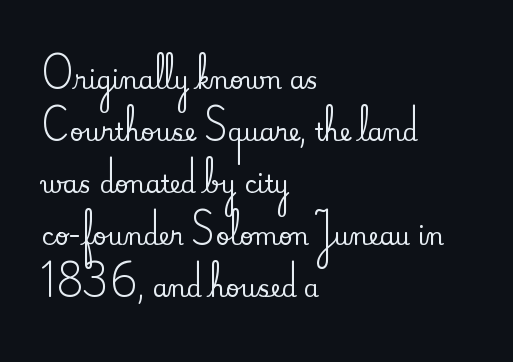
Q: Is the text italic (slanted)? A: No, it is upright.
Q: Is the text underlined? A: No.
Q: How is the paragraph aligned? A: Left-aligned.
Q: Is the spacing between letters normal or unusually wide? A: Normal.
Q: Is the spacing between lines tight, normal or loose? A: Loose.
